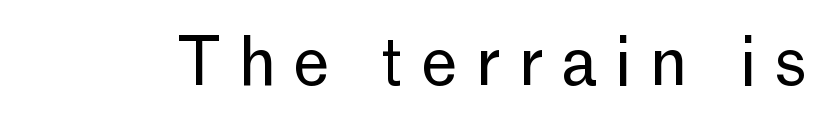
Q: Is the text bold? A: No.
Q: Is the text italic (slanted)? A: No, it is upright.
Q: Is the typeface a serif or a sans-serif typeface? A: Sans-serif.
Q: Is the text underlined? A: No.
Q: Is the spacing between letters normal or unusually wide? A: Unusually wide.
Q: Width (condensed, normal, or wide)? A: Normal.
Q: Stroke contrast? A: Low.
Q: x-height? A: Medium.
Q: Monospaced? A: No.
